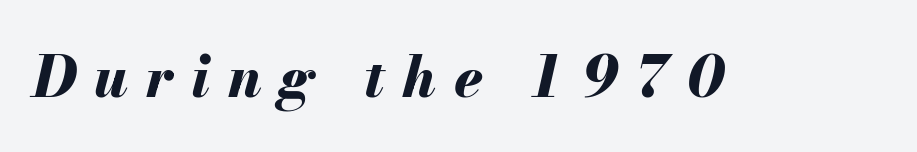
{"italic": "yes", "lean": "right", "slant_degrees": 13, "bold": "yes", "weight": "bold", "width": "normal", "stroke_contrast": "medium", "x_height": "small", "monospaced": "no", "underline": "no", "letter_spacing": "wide", "letter_spacing_em": 0.31, "glyph_px": 57}
